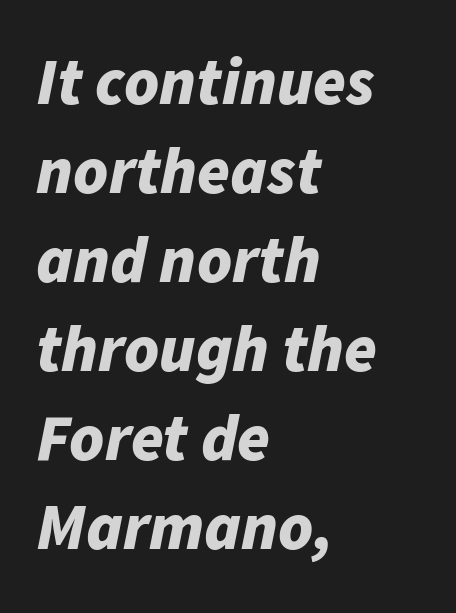
Students, this is bold: see how much ink each stroke carries. Normally led — the rows are evenly, conventionally spaced. This rendering leaves character spacing at its baseline value. Style check: oblique.
